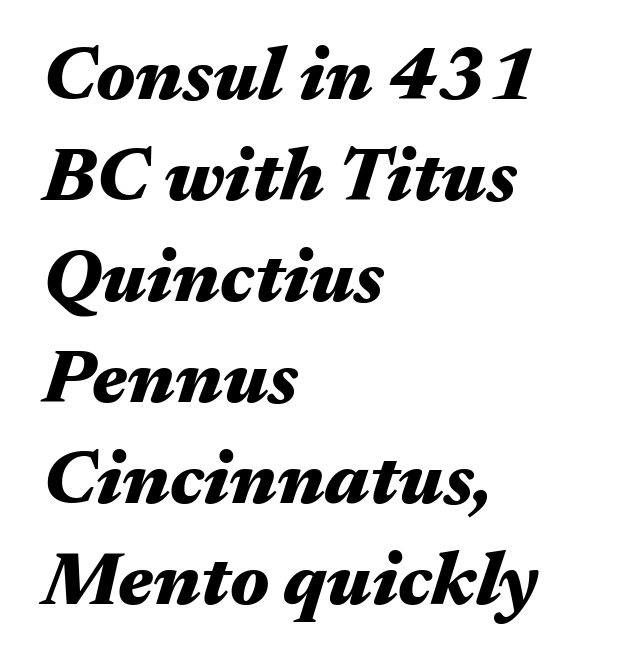
Typesetter's note: full bold, strokes at maximum text heaviness. Leading matches the norm, producing a regular column. A classic flush-left, rag-right setting is used for this passage. Here the designer chose a conventional face with non-uniform glyph widths. Compared with ordinary roman type, these characters are visibly tilted. In terms of letterspacing, this is plain default setting.
